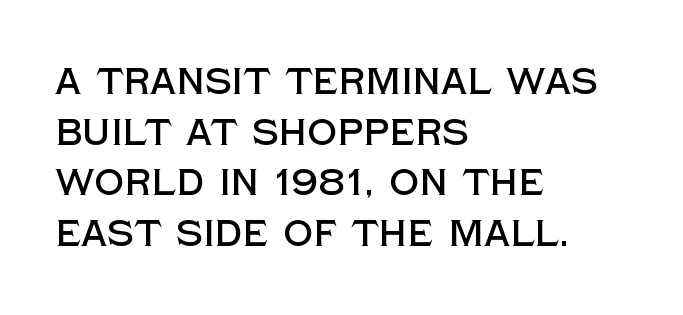
Q: Is the text italic (slanted)? A: No, it is upright.
Q: Is the typeface a serif or a sans-serif typeface? A: Sans-serif.
Q: Is the text underlined? A: No.
Q: How is the paragraph aligned? A: Left-aligned.
Q: Is the spacing between letters normal or unusually wide? A: Normal.
Q: Is the spacing between lines tight, normal or loose? A: Normal.
Q: Width (condensed, normal, or wide)? A: Normal.
Q: x-height? A: Large.
Q: Monospaced? A: No.
